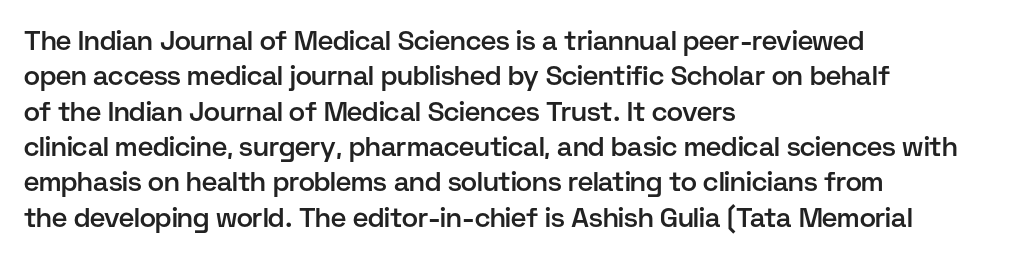
Nobody drew a line under any word here. In terms of leading, this rendering sits right in the middle. Typographic density is moderately raised because the face is semibold. Standard letterfit; no display-style spreading of the glyphs. The text block is weighted toward the left margin, trailing off unevenly rightward. The lettering stays uniformly vertical, giving the passage a roman look.
